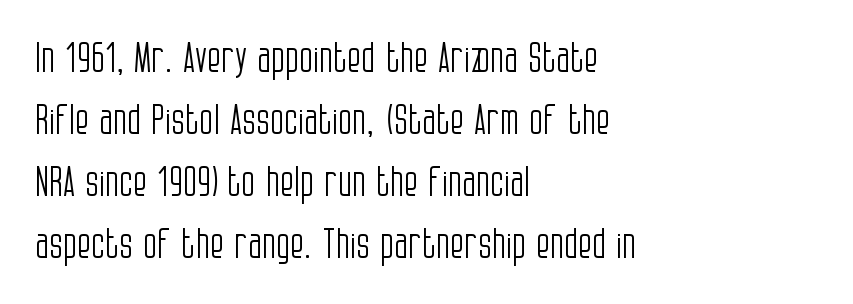
The image shows 41 px light, condensed sans-serif type, upright; set left-aligned, normal line spacing (1.51x), normal letter spacing, not underlined; low stroke contrast and a large x-height.
